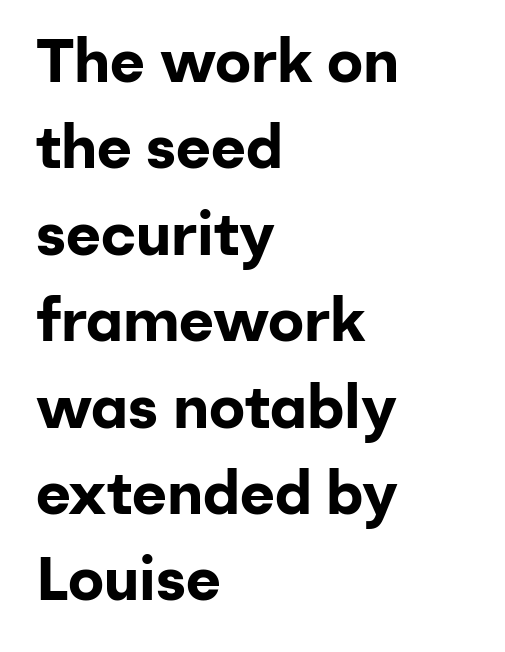
{"serif": "no", "italic": "no", "bold": "yes", "weight": "bold", "width": "normal", "stroke_contrast": "low", "x_height": "medium", "monospaced": "no", "underline": "no", "align": "left", "line_spacing": "normal", "line_spacing_ratio": 1.44, "letter_spacing": "normal", "letter_spacing_em": 0.0, "glyph_px": 60}
